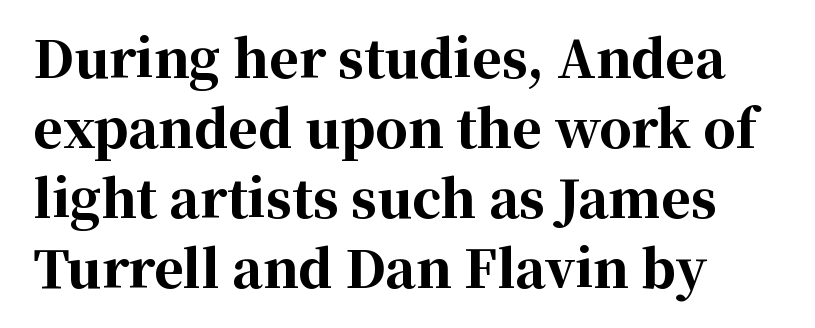
Baseline-to-baseline distance is the conventional proportion of letter height. The face used here is proportionally spaced, like ordinary book or web type. This is serif lettering, the kind often seen in printed books. Students, this is bold: see how much ink each stroke carries.
